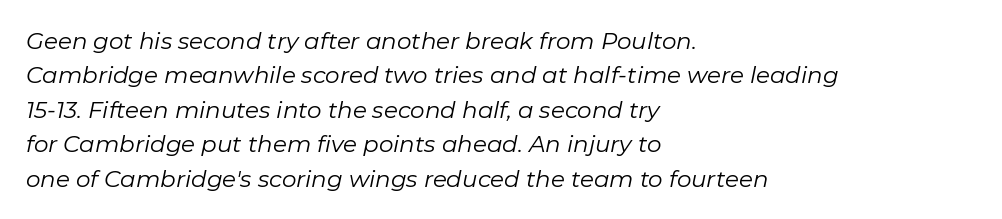
This rendering features lettering with no underline. The whole block is typeset with a tilt. Words appear dense and cohesive because spacing is normal. If you drew a ruler down the left edge, every line would touch it.
